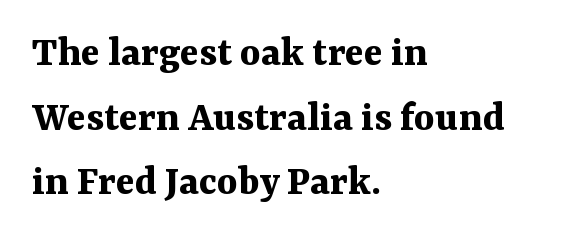
Q: Is the text bold? A: Yes.
Q: Is the text italic (slanted)? A: No, it is upright.
Q: Is the typeface a serif or a sans-serif typeface? A: Serif.
Q: Is the text underlined? A: No.
Q: How is the paragraph aligned? A: Left-aligned.
Q: Is the spacing between letters normal or unusually wide? A: Normal.
Q: Is the spacing between lines tight, normal or loose? A: Normal.
Q: Width (condensed, normal, or wide)? A: Normal.
Q: Stroke contrast? A: Medium.
Q: x-height? A: Medium.
Q: Monospaced? A: No.
